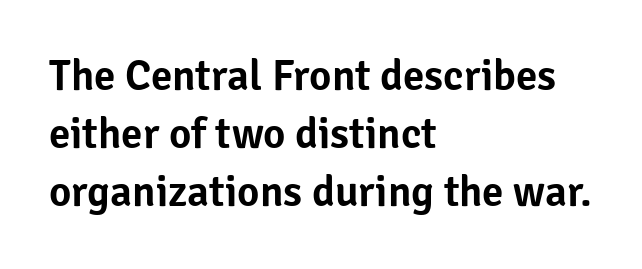
The image shows 43 px sans-serif type, upright; set left-aligned, normal line spacing (1.35x), normal letter spacing, not underlined; low stroke contrast and a medium x-height.
